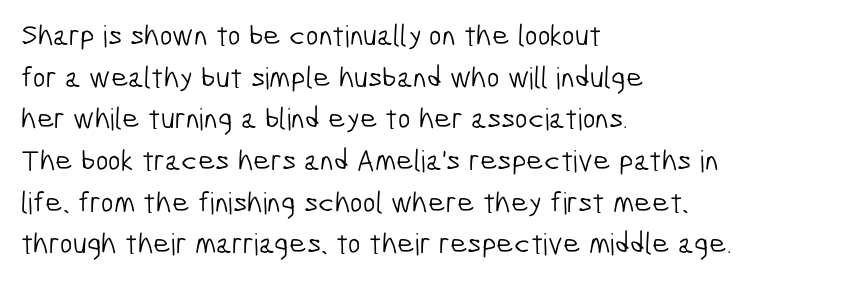
Look at the tracking — it's just the regular setting, nothing added. The face used here is proportionally spaced, like ordinary book or web type. Ink coverage per letter is moderate at most. Underline: absent. Note: no serifs on the glyphs.
